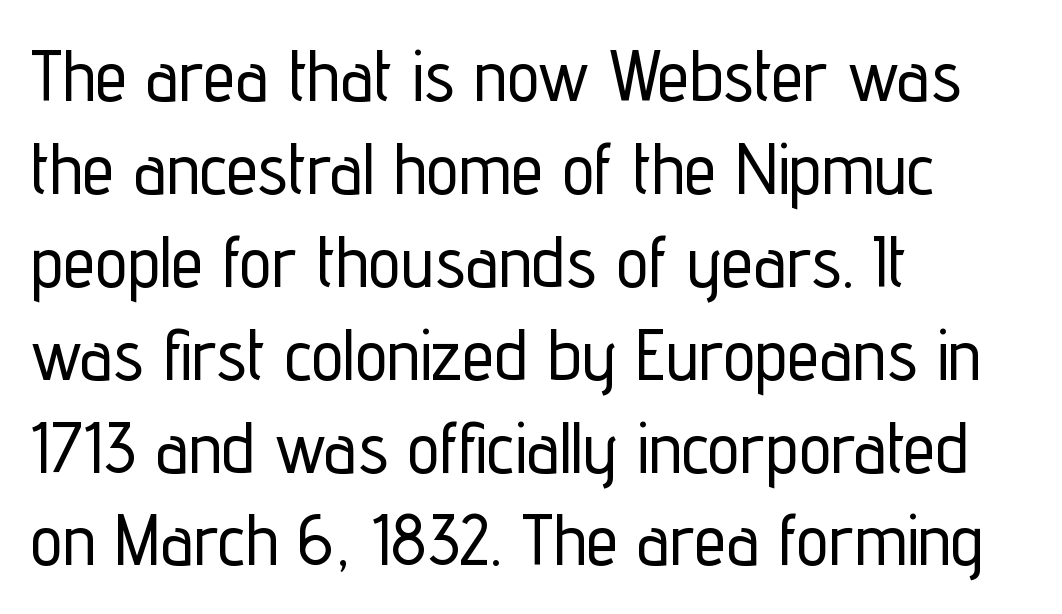
{"serif": "no", "italic": "no", "width": "condensed", "stroke_contrast": "low", "x_height": "medium", "monospaced": "no", "underline": "no", "align": "left", "line_spacing": "normal", "line_spacing_ratio": 1.29, "letter_spacing": "normal", "letter_spacing_em": 0.0, "glyph_px": 72}
